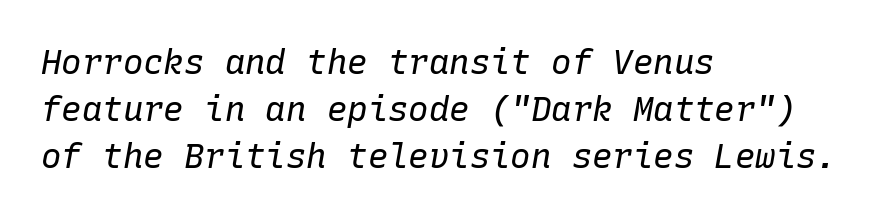
Q: Is the text bold? A: No.
Q: Is the text italic (slanted)? A: Yes, it leans right by about 10 degrees.
Q: Is the text underlined? A: No.
Q: How is the paragraph aligned? A: Left-aligned.
Q: Is the spacing between letters normal or unusually wide? A: Normal.
Q: Is the spacing between lines tight, normal or loose? A: Normal.
Q: Width (condensed, normal, or wide)? A: Normal.
Q: Stroke contrast? A: Low.
Q: x-height? A: Medium.
Q: Monospaced? A: Yes.
